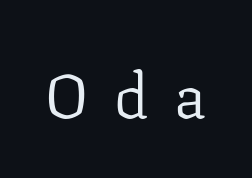
Q: Is the text bold? A: No.
Q: Is the text italic (slanted)? A: No, it is upright.
Q: Is the typeface a serif or a sans-serif typeface? A: Serif.
Q: Is the text underlined? A: No.
Q: Is the spacing between letters normal or unusually wide? A: Unusually wide.
Q: Width (condensed, normal, or wide)? A: Normal.
Q: Stroke contrast? A: Low.
Q: x-height? A: Medium.
Q: Monospaced? A: No.
